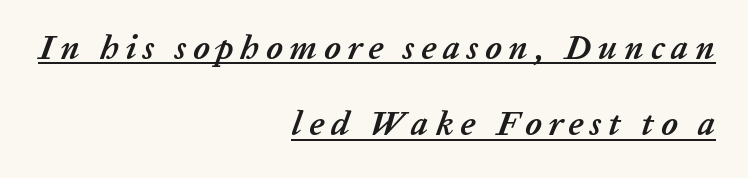
Does the weight exceed regular? Yes, all the way to bold. Reading down the column, the eye jumps a long way to each next line. You could only call the tracking loose — the letters float apart. Line ends are locked; line starts wander. Quick note: italic. A continuous stroke trails under the words, as in a hyperlink.
